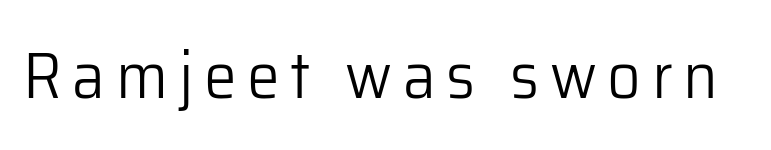
The font family rendered here belongs to the sans-serif group. Descenders hang freely into open space. Looks like regular typesetting: each glyph gets only the width it needs. The specimen reads as upright at a glance. The font sits on the lighter half of the weight spectrum, regular included.
